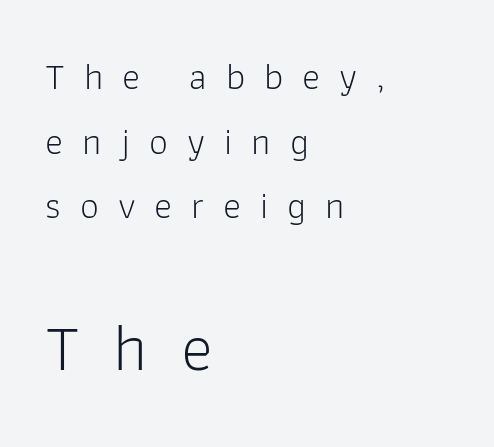
The weight tops out at a normal text grade. The block of text has a typical density, with ordinary space between rows. The type family on display is of the sans-serif kind. You could only call the tracking loose — the letters float apart. The lines in this sample share a left origin and differ only in where they stop.
